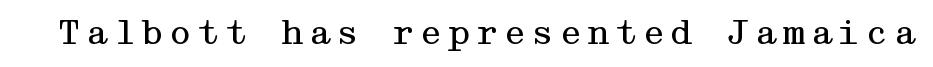
The image shows 34 px regular-weight, wide serif type, upright; set not underlined; medium stroke contrast and a medium x-height.
